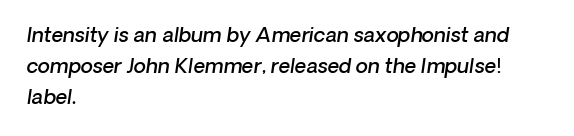
Q: Is the text bold? A: Semi-bold.
Q: Is the text italic (slanted)? A: Yes, it leans right by about 8 degrees.
Q: Is the text underlined? A: No.
Q: How is the paragraph aligned? A: Left-aligned.
Q: Is the spacing between letters normal or unusually wide? A: Normal.
Q: Is the spacing between lines tight, normal or loose? A: Normal.
